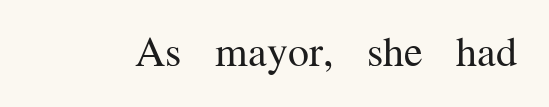
Q: Is the text bold? A: No.
Q: Is the text italic (slanted)? A: No, it is upright.
Q: Is the typeface a serif or a sans-serif typeface? A: Serif.
Q: Is the text underlined? A: No.
Q: Is the spacing between letters normal or unusually wide? A: Normal.
Q: Width (condensed, normal, or wide)? A: Normal.
Q: Stroke contrast? A: Medium.
Q: x-height? A: Medium.
Q: Monospaced? A: No.
